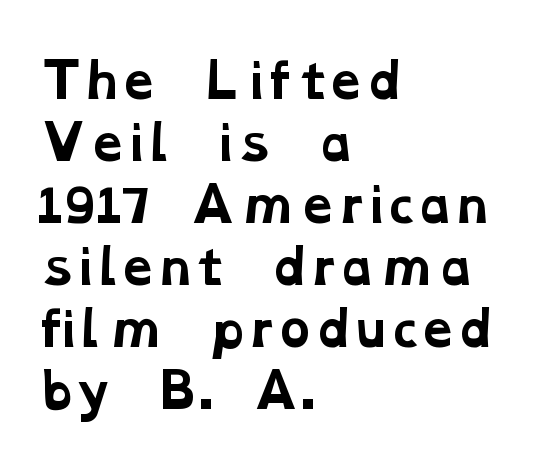
Q: Is the text bold? A: Yes.
Q: Is the typeface a serif or a sans-serif typeface? A: Serif.
Q: Is the text underlined? A: No.
Q: How is the paragraph aligned? A: Left-aligned.
Q: Is the spacing between letters normal or unusually wide? A: Normal.
Q: Is the spacing between lines tight, normal or loose? A: Normal.
Q: Width (condensed, normal, or wide)? A: Wide.
Q: Stroke contrast? A: Low.
Q: x-height? A: Medium.
Q: Monospaced? A: No.
